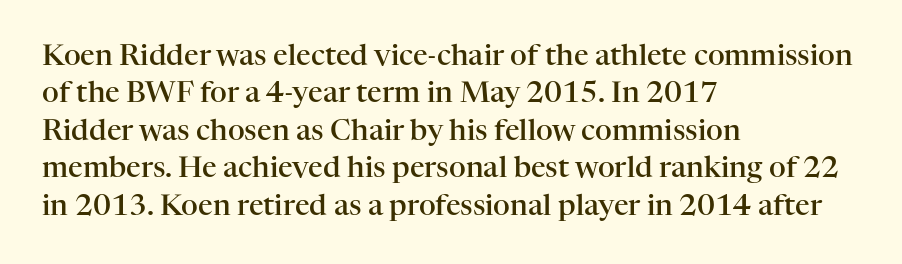
What weight is shown? A semibold, between regular and bold. Regarding serifs, this sample has them. When letters stand straight like this, we call the style roman or upright. The leading is moderate, giving the passage an even texture.
